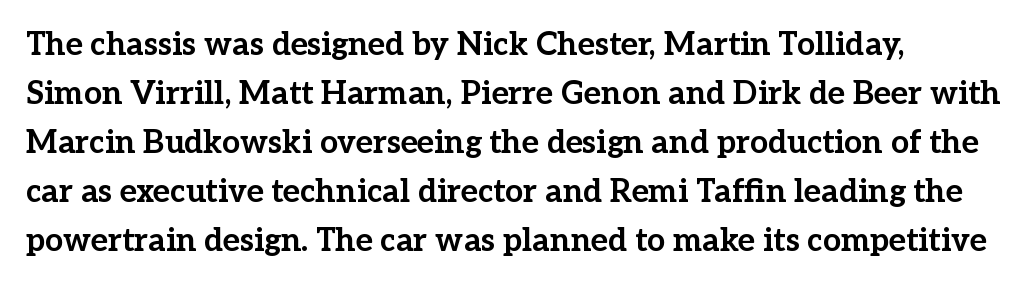
The glyphs have the mass of a bold cut. The rendering anchors every line to the left-hand side. The rendering uses natural spacing where letterforms have individual widths. Notice how descenders clear the ascenders below comfortably — that's standard leading. Nothing unusual about the tracking: characters are spaced as the font intends.
